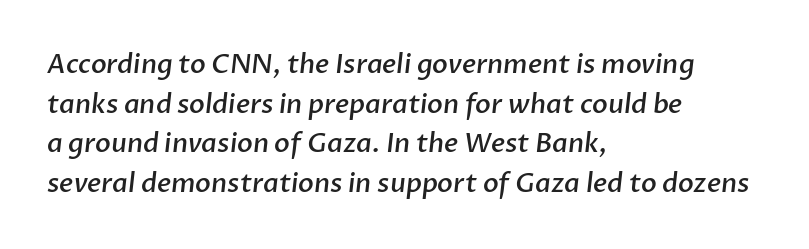
{"bold": "semi", "underline": "no", "align": "left", "line_spacing": "normal", "line_spacing_ratio": 1.52, "letter_spacing": "normal", "letter_spacing_em": 0.0, "glyph_px": 26}
